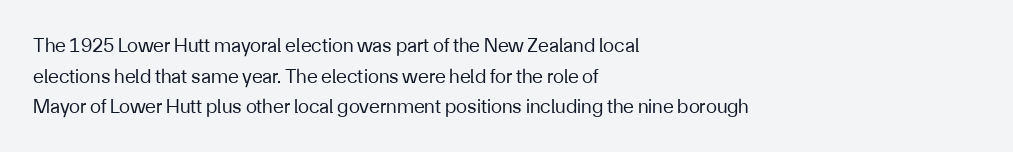
Q: Is the text bold? A: No.
Q: Is the text italic (slanted)? A: No, it is upright.
Q: Is the text underlined? A: No.
Q: How is the paragraph aligned? A: Left-aligned.
Q: Is the spacing between letters normal or unusually wide? A: Normal.
Q: Is the spacing between lines tight, normal or loose? A: Normal.
